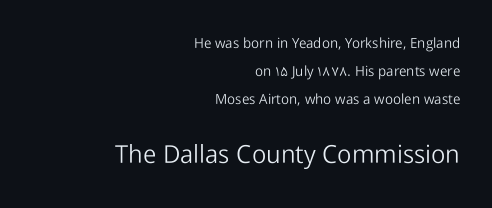
{"italic": "no", "bold": "no", "underline": "no", "align": "right", "line_spacing": "loose", "line_spacing_ratio": 1.99, "letter_spacing": "normal", "letter_spacing_em": 0.0, "larger_block": "second", "size_ratio": 1.79, "glyph_px": 25}
